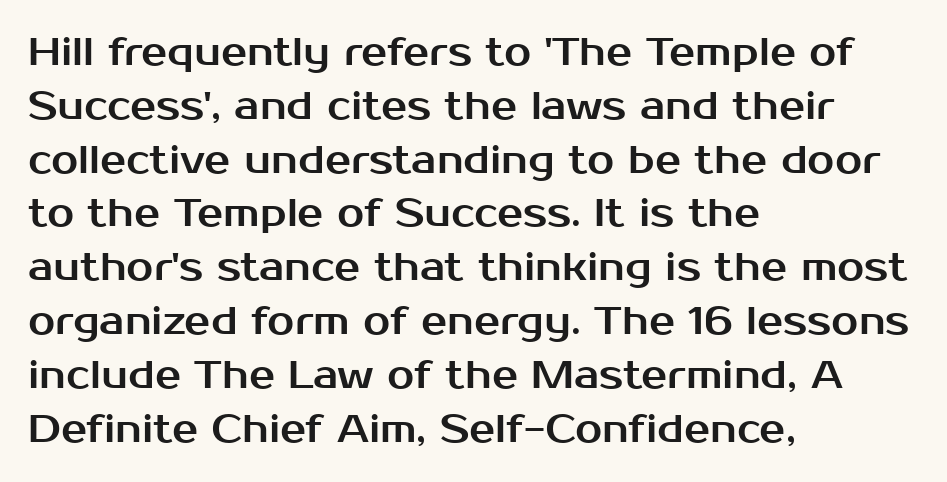
The image shows 39 px sans-serif type, upright; set left-aligned, normal line spacing (1.38x), normal letter spacing, not underlined; medium stroke contrast and a medium x-height.
